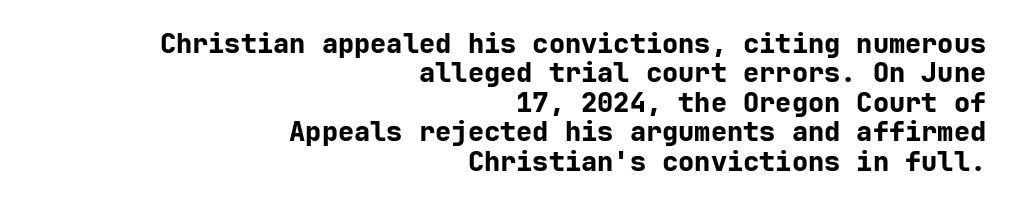
Q: Is the text bold? A: Yes.
Q: Is the text italic (slanted)? A: No, it is upright.
Q: Is the text underlined? A: No.
Q: How is the paragraph aligned? A: Right-aligned.
Q: Is the spacing between letters normal or unusually wide? A: Normal.
Q: Is the spacing between lines tight, normal or loose? A: Tight.
